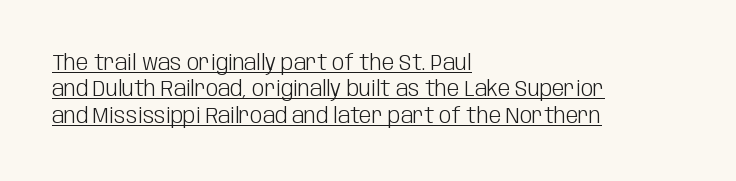
Q: Is the text bold? A: No.
Q: Is the text italic (slanted)? A: No, it is upright.
Q: Is the text underlined? A: Yes.
Q: How is the paragraph aligned? A: Left-aligned.
Q: Is the spacing between letters normal or unusually wide? A: Normal.
